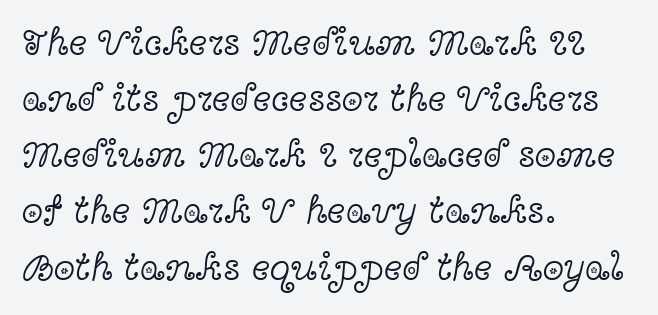
The image shows 39 px light, wide serif type, upright; set left-aligned, normal line spacing (1.44x), normal letter spacing, not underlined; a medium x-height.
